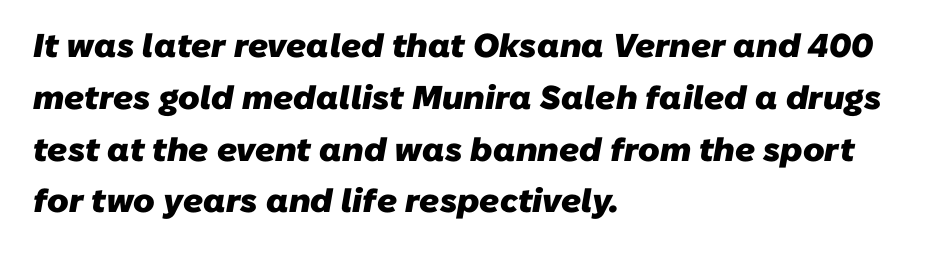
The image shows 33 px heavy sans-serif type; set left-aligned, normal line spacing (1.57x), normal letter spacing, not underlined; low stroke contrast and a medium x-height.
